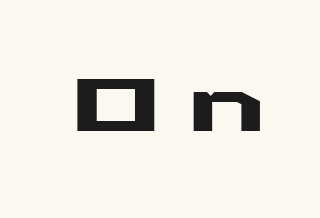
Q: Is the text italic (slanted)? A: No, it is upright.
Q: Is the typeface a serif or a sans-serif typeface? A: Sans-serif.
Q: Is the text underlined? A: No.
Q: Is the spacing between letters normal or unusually wide? A: Unusually wide.
Q: Width (condensed, normal, or wide)? A: Wide.
Q: Stroke contrast? A: Medium.
Q: x-height? A: Medium.
Q: Monospaced? A: No.
